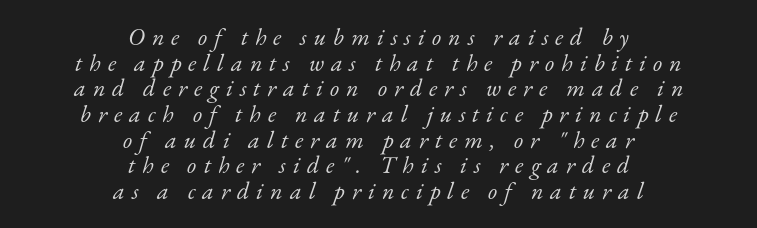
Q: Is the text bold? A: No.
Q: Is the text italic (slanted)? A: Yes, it leans right by about 17 degrees.
Q: Is the text underlined? A: No.
Q: How is the paragraph aligned? A: Centered.
Q: Is the spacing between letters normal or unusually wide? A: Unusually wide.
Q: Is the spacing between lines tight, normal or loose? A: Tight.
